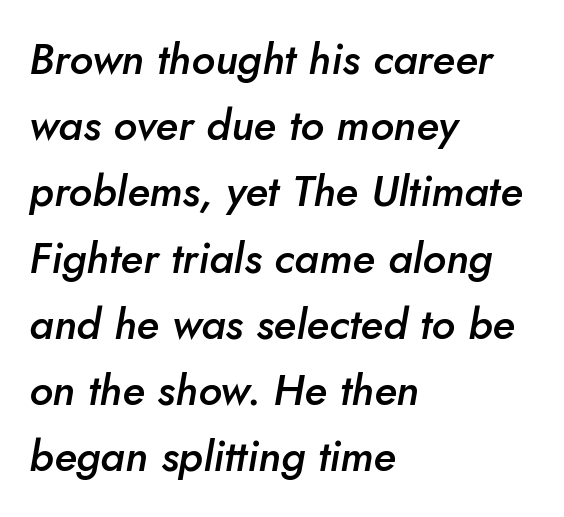
The letters are slanted; this is an italic face. Compared with an ordinary text face, these strokes are moderately heavier — a semibold. Casual observation: everything's shoved over to the left. Leading: standard. The face used here is rendered with its standard letterfit. Clear beneath every line of the passage.
